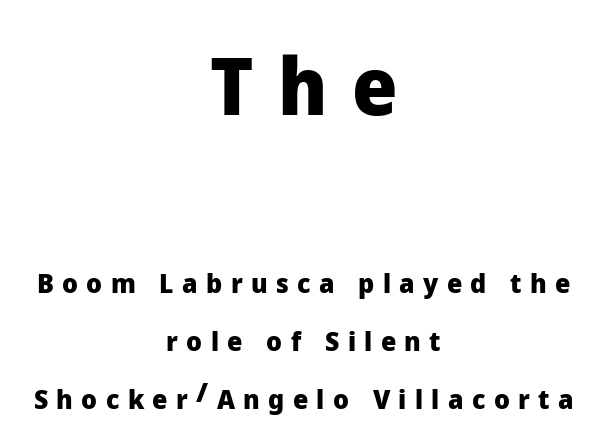
Does the copy run flush right? No — it is centered line by line. If you measured baseline to baseline, you'd find a long distance. If you drew a line through each stem, it would be perfectly vertical. A dark, heavy texture on the line: the type is bold. Size contrast runs from large at the top to small at the bottom.
